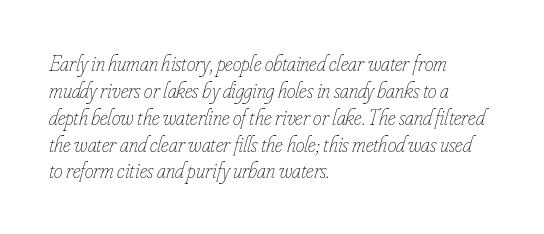
An italicized treatment has been applied to the whole sample. Weight: not bold — regular or lighter. In terms of letterspacing, this is plain default setting. Underlining? Definitely not there. Compared with a centered layout, this one pins lines to the left instead.
